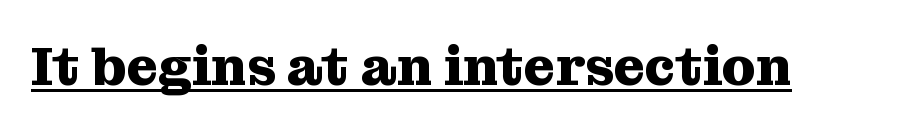
The image shows 54 px heavy serif type, upright; set normal letter spacing, underlined; medium stroke contrast and a medium x-height.
